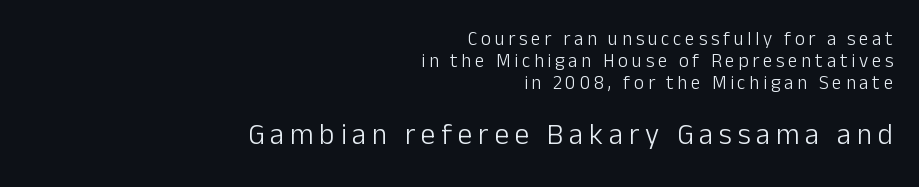
Q: Is the text bold? A: No.
Q: Is the text italic (slanted)? A: No, it is upright.
Q: Is the typeface a serif or a sans-serif typeface? A: Sans-serif.
Q: Is the text underlined? A: No.
Q: How is the paragraph aligned? A: Right-aligned.
Q: Is the spacing between letters normal or unusually wide? A: Unusually wide.
Q: Which block of text is set in a larger size, the first (top) or the second (bottom)? A: The second (bottom) one.
Q: Width (condensed, normal, or wide)? A: Normal.
Q: Stroke contrast? A: Low.
Q: x-height? A: Medium.
Q: Monospaced? A: No.
